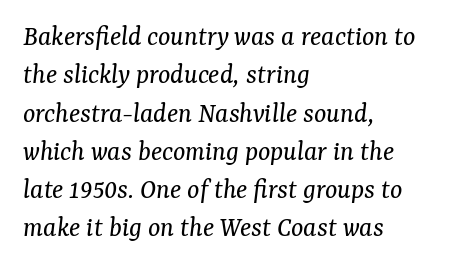
{"serif": "yes", "italic": "yes", "lean": "right", "slant_degrees": 7, "bold": "no", "weight": "regular", "width": "normal", "stroke_contrast": "medium", "x_height": "medium", "monospaced": "no", "underline": "no", "align": "left", "line_spacing": "normal", "line_spacing_ratio": 1.32, "letter_spacing": "normal", "letter_spacing_em": 0.0, "glyph_px": 29}
